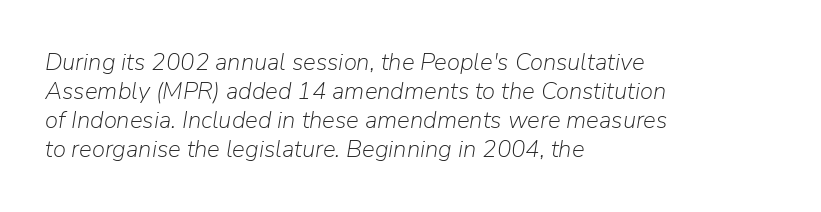
The image shows 24 px text type, italic (leaning right); set left-aligned, line spacing 1.21x, normal letter spacing, not underlined.
